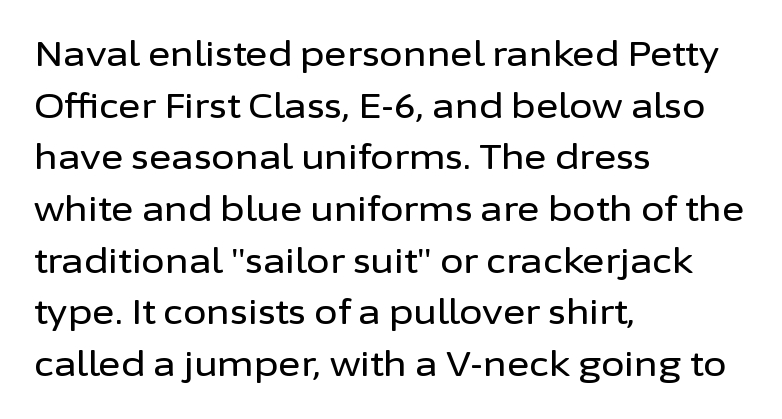
{"serif": "no", "italic": "no", "width": "normal", "stroke_contrast": "low", "x_height": "medium", "monospaced": "no", "underline": "no", "align": "left", "line_spacing": "normal", "line_spacing_ratio": 1.52, "letter_spacing": "normal", "letter_spacing_em": 0.0, "glyph_px": 34}
